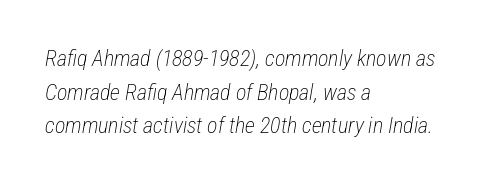
Q: Is the text bold? A: No.
Q: Is the text italic (slanted)? A: Yes, it leans right by about 12 degrees.
Q: Is the text underlined? A: No.
Q: How is the paragraph aligned? A: Left-aligned.
Q: Is the spacing between letters normal or unusually wide? A: Normal.
Q: Is the spacing between lines tight, normal or loose? A: Normal.
